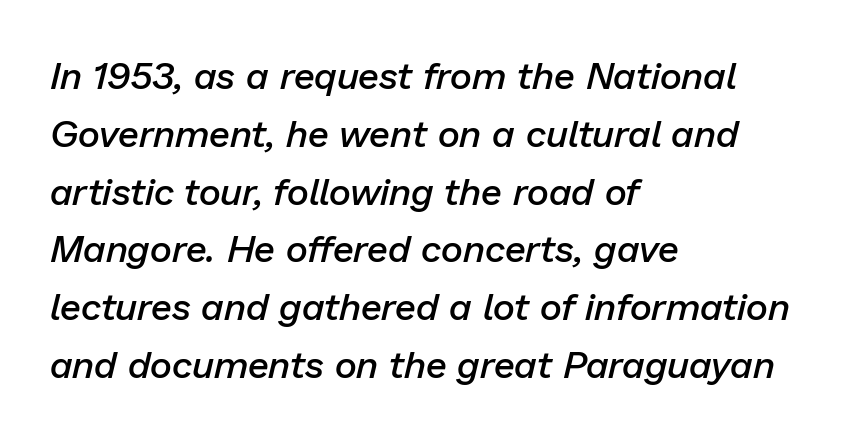
Normally led — the rows are evenly, conventionally spaced. An italicized treatment has been applied to the whole sample. Here the designer chose a conventional face with non-uniform glyph widths. These lines carry some extra weight — a demibold, not a full bold.
